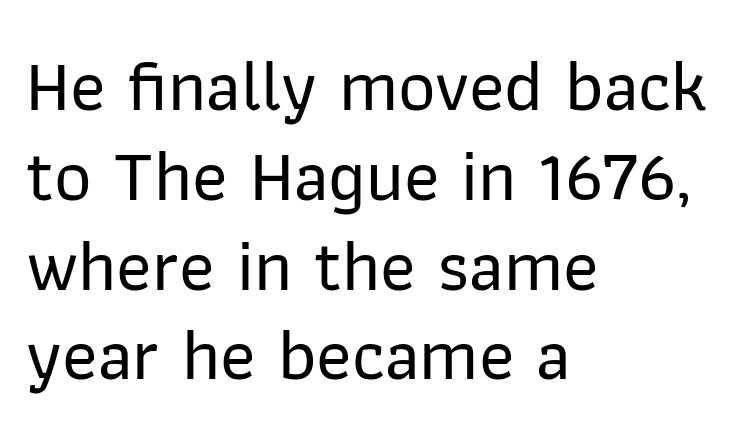
Typographically, this falls in the sans-serif category. The compositor pushed each line to the left boundary. Posture: straight, roman, zero tilt. Character widths vary here, with narrow letters taking less room than wide ones. Glyph-to-glyph distance matches everyday printed text.
